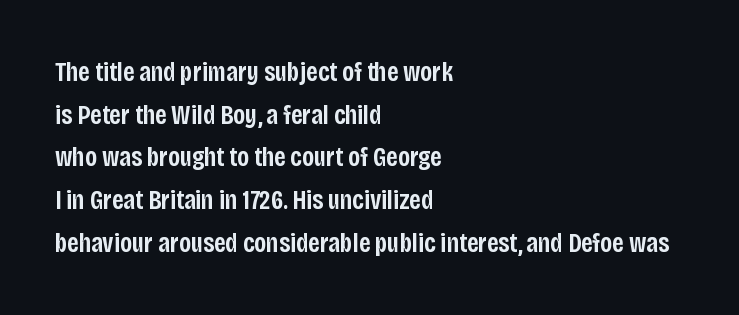
Q: Is the text bold? A: Semi-bold.
Q: Is the text italic (slanted)? A: No, it is upright.
Q: Is the text underlined? A: No.
Q: How is the paragraph aligned? A: Left-aligned.
Q: Is the spacing between letters normal or unusually wide? A: Normal.
Q: Is the spacing between lines tight, normal or loose? A: Normal.
